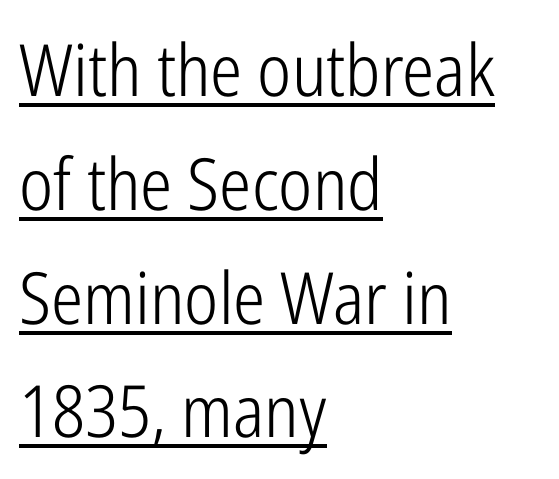
Q: Is the text bold? A: No.
Q: Is the text italic (slanted)? A: No, it is upright.
Q: Is the typeface a serif or a sans-serif typeface? A: Sans-serif.
Q: Is the text underlined? A: Yes.
Q: How is the paragraph aligned? A: Left-aligned.
Q: Is the spacing between letters normal or unusually wide? A: Normal.
Q: Is the spacing between lines tight, normal or loose? A: Normal.
Q: Width (condensed, normal, or wide)? A: Condensed.
Q: Stroke contrast? A: Low.
Q: x-height? A: Medium.
Q: Monospaced? A: No.
